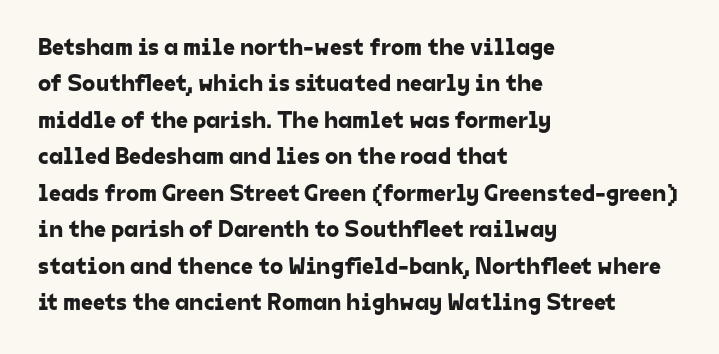
{"underline": "no", "align": "left", "line_spacing": "normal", "line_spacing_ratio": 1.52, "letter_spacing": "normal", "letter_spacing_em": 0.0, "glyph_px": 24}
